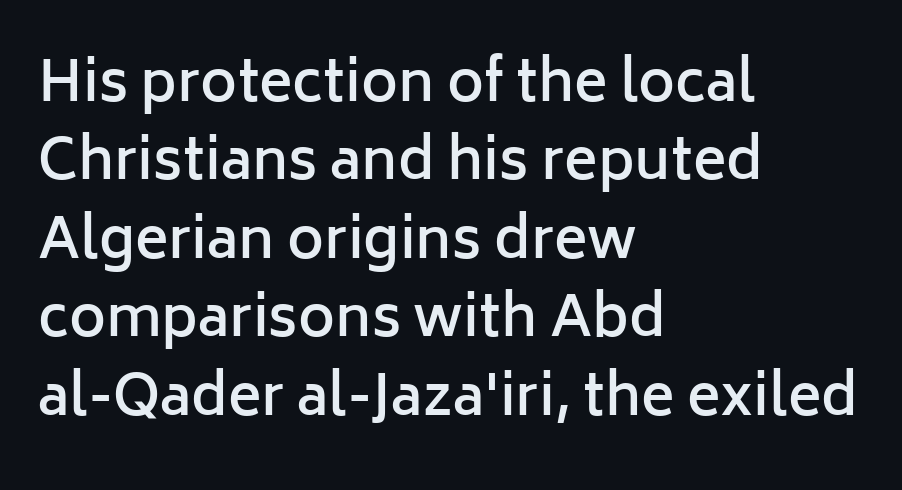
{"serif": "no", "italic": "no", "bold": "semi", "weight": "semibold", "width": "normal", "stroke_contrast": "low", "x_height": "medium", "monospaced": "no", "underline": "no", "align": "left", "line_spacing": "normal", "line_spacing_ratio": 1.4, "letter_spacing": "normal", "letter_spacing_em": 0.0, "glyph_px": 56}
